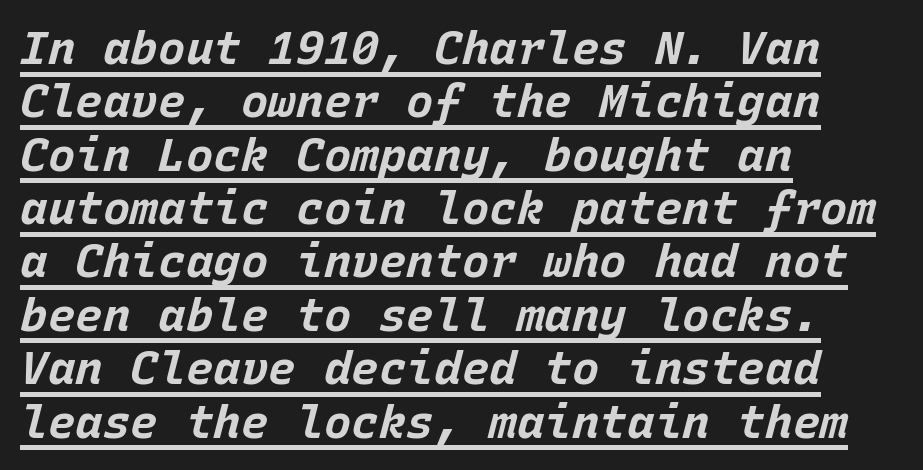
Is this a fixed-width face? Yes — each glyph sits in an identical cell. This sample carries an underscore along the baseline area. Posture: slanted. Notice how thick the strokes are: this is what a full bold looks like. Compared with a centered layout, this one pins lines to the left instead. You could call the tracking neutral — neither tight nor loose.
